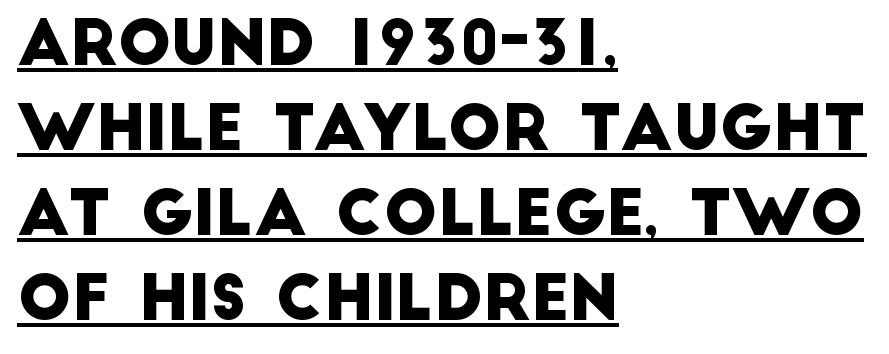
In terms of leading, this rendering sits right in the middle. How are the letters spaced? Ordinarily, with no added tracking. Classification — sans serif. Glance below the letters and you will spot a drawn line. These lines are set flush left with a ragged right edge.
